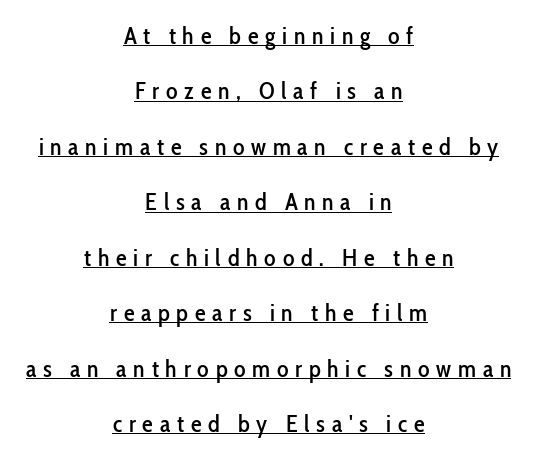
Q: Is the text italic (slanted)? A: No, it is upright.
Q: Is the text underlined? A: Yes.
Q: How is the paragraph aligned? A: Centered.
Q: Is the spacing between letters normal or unusually wide? A: Unusually wide.
Q: Is the spacing between lines tight, normal or loose? A: Loose.
